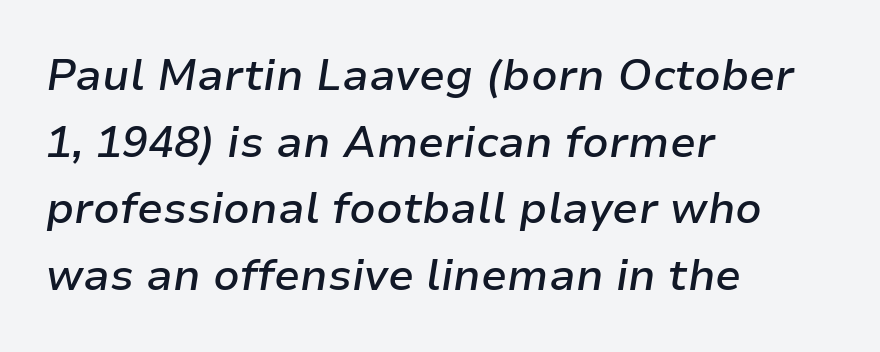
The image shows 43 px semibold type, italic (leaning right); set left-aligned, normal line spacing (1.55x), normal letter spacing, not underlined; low stroke contrast and a medium x-height.
